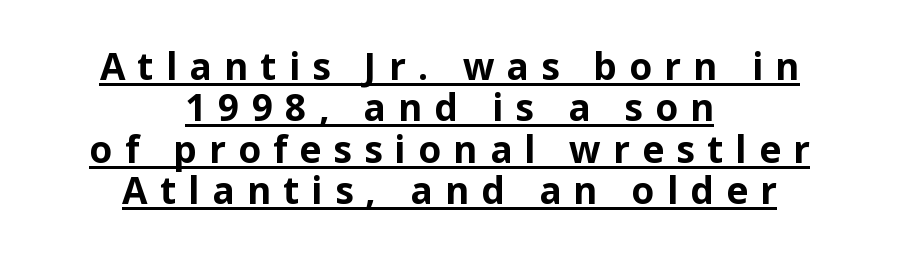
Students, this is bold: see how much ink each stroke carries. These lines are composed in type without serifs. Italic: no, the glyphs are upright roman. The face used here is proportionally spaced, like ordinary book or web type. Tightly led — the rows are bunched. The letters are spread apart with noticeably loose tracking.
